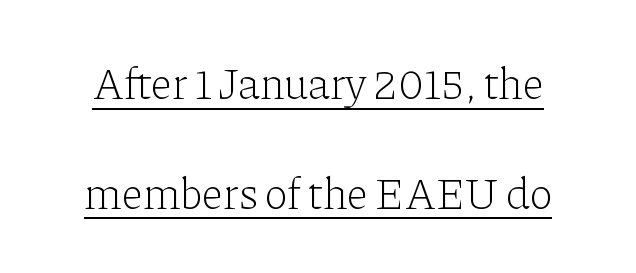
{"serif": "yes", "italic": "no", "bold": "no", "weight": "light", "width": "normal", "stroke_contrast": "low", "x_height": "medium", "monospaced": "no", "underline": "yes", "line_spacing": "loose", "line_spacing_ratio": 2.49, "letter_spacing": "normal", "letter_spacing_em": 0.0, "glyph_px": 44}
